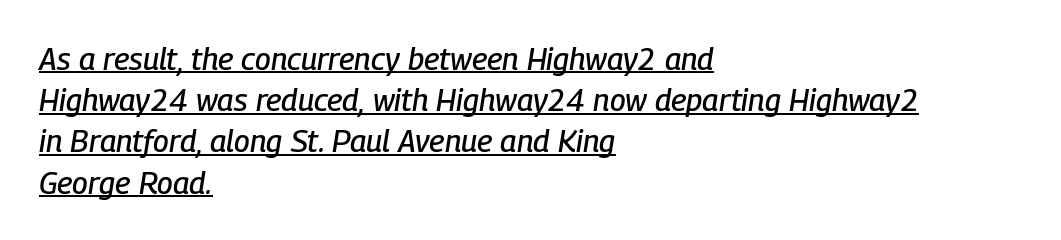
Quick note: interline space is typical. Tracking value appears to be zero — textbook default spacing. Tall strokes in this sample are angled rather than plumb. Every row of glyphs begins at an identical x-position on the left.
